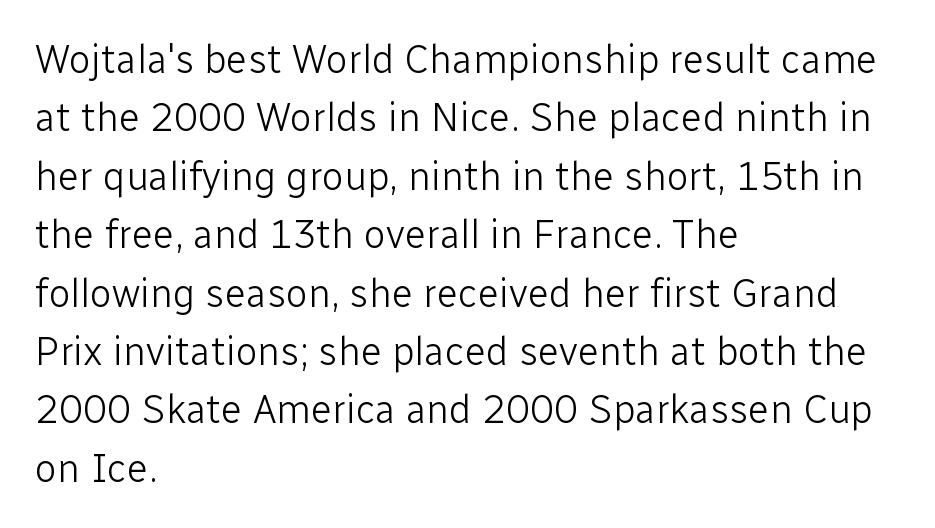
Q: Is the text bold? A: No.
Q: Is the text italic (slanted)? A: No, it is upright.
Q: Is the typeface a serif or a sans-serif typeface? A: Sans-serif.
Q: Is the text underlined? A: No.
Q: How is the paragraph aligned? A: Left-aligned.
Q: Is the spacing between letters normal or unusually wide? A: Normal.
Q: Is the spacing between lines tight, normal or loose? A: Normal.
Q: Width (condensed, normal, or wide)? A: Normal.
Q: Stroke contrast? A: Low.
Q: x-height? A: Medium.
Q: Monospaced? A: No.
